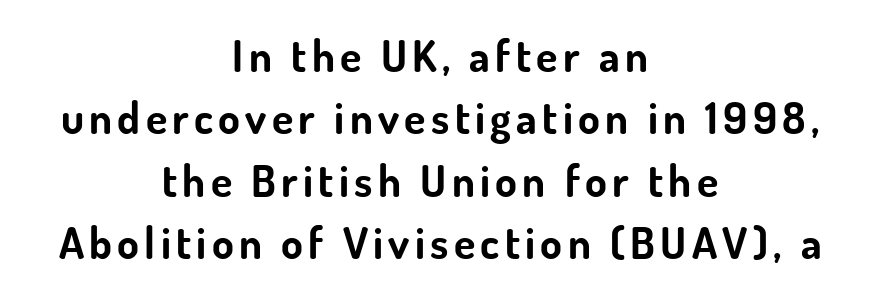
Q: Is the text bold? A: Yes.
Q: Is the text italic (slanted)? A: No, it is upright.
Q: Is the typeface a serif or a sans-serif typeface? A: Sans-serif.
Q: Is the text underlined? A: No.
Q: How is the paragraph aligned? A: Centered.
Q: Is the spacing between lines tight, normal or loose? A: Normal.
Q: Width (condensed, normal, or wide)? A: Normal.
Q: Stroke contrast? A: Low.
Q: x-height? A: Small.
Q: Monospaced? A: No.
